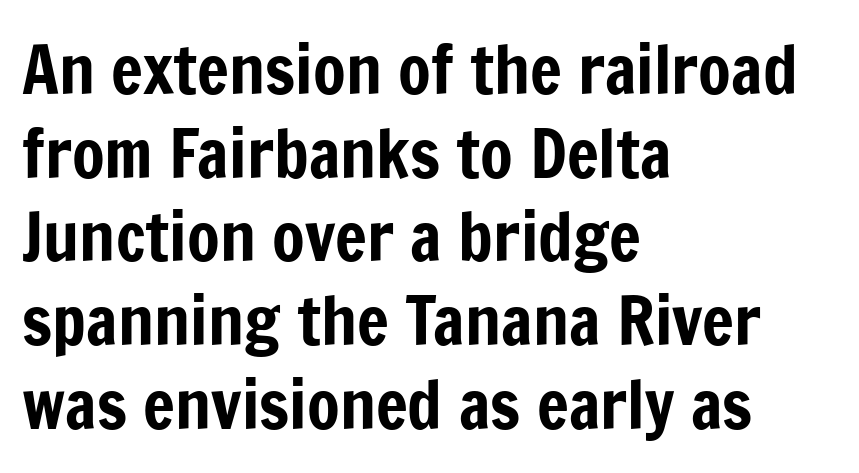
Q: Is the text italic (slanted)? A: No, it is upright.
Q: Is the typeface a serif or a sans-serif typeface? A: Sans-serif.
Q: Is the text underlined? A: No.
Q: How is the paragraph aligned? A: Left-aligned.
Q: Is the spacing between letters normal or unusually wide? A: Normal.
Q: Is the spacing between lines tight, normal or loose? A: Normal.
Q: Width (condensed, normal, or wide)? A: Condensed.
Q: Stroke contrast? A: Low.
Q: x-height? A: Medium.
Q: Monospaced? A: No.
